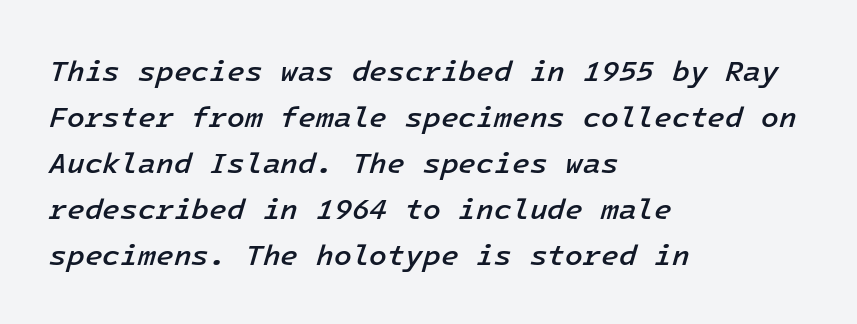
Q: Is the text bold? A: Semi-bold.
Q: Is the text italic (slanted)? A: Yes, it leans right by about 16 degrees.
Q: Is the text underlined? A: No.
Q: How is the paragraph aligned? A: Left-aligned.
Q: Is the spacing between letters normal or unusually wide? A: Normal.
Q: Is the spacing between lines tight, normal or loose? A: Normal.
Q: Width (condensed, normal, or wide)? A: Normal.
Q: Stroke contrast? A: Low.
Q: x-height? A: Medium.
